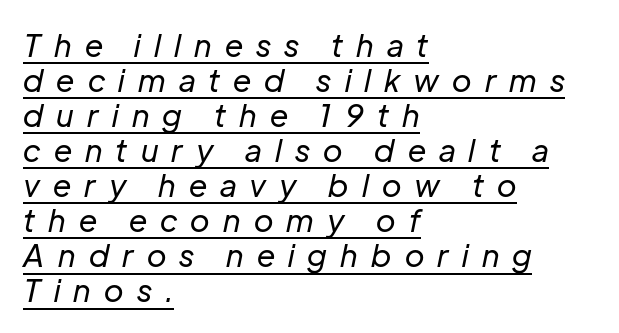
If you drew a line through each stem, it would be angled. Characters follow at a spacing far wider than the type designer built in. On a weight scale, this lands at 450 or below. Is this a fixed-width face? No — the glyphs have proportional, varying widths. Notice how the passage keeps a crisp vertical edge on the left only. You could barely slide anything between these rows.
